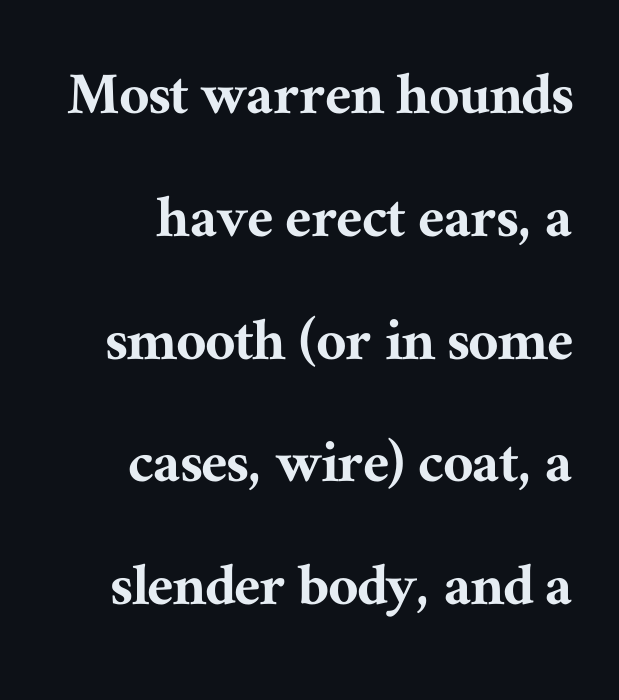
Q: Is the text italic (slanted)? A: No, it is upright.
Q: Is the typeface a serif or a sans-serif typeface? A: Serif.
Q: Is the text underlined? A: No.
Q: How is the paragraph aligned? A: Right-aligned.
Q: Is the spacing between letters normal or unusually wide? A: Normal.
Q: Width (condensed, normal, or wide)? A: Normal.
Q: Stroke contrast? A: Medium.
Q: x-height? A: Medium.
Q: Monospaced? A: No.
